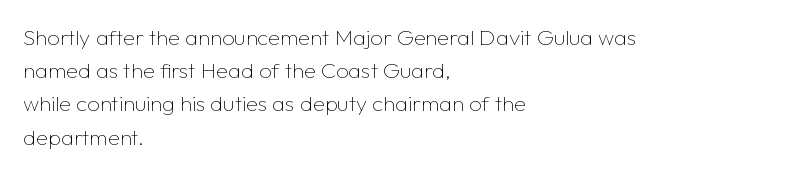
{"italic": "no", "bold": "no", "underline": "no", "align": "left", "line_spacing": "normal", "line_spacing_ratio": 1.51, "letter_spacing": "normal", "letter_spacing_em": 0.0, "glyph_px": 22}
